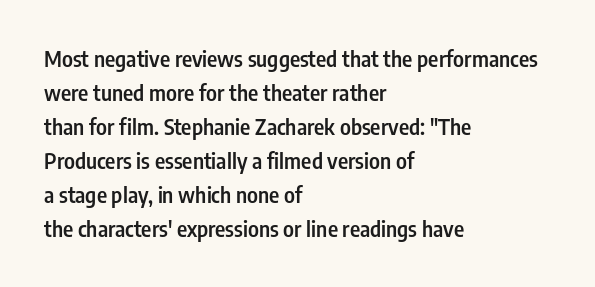
The image shows 22 px text type, upright; set left-aligned, normal line spacing (1.55x), normal letter spacing, not underlined.
